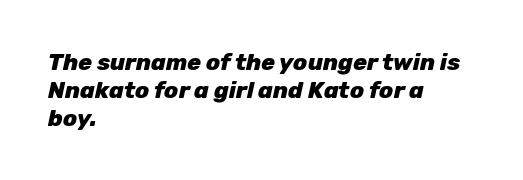
Q: Is the text bold? A: Yes.
Q: Is the text italic (slanted)? A: Yes, it leans right by about 12 degrees.
Q: Is the text underlined? A: No.
Q: How is the paragraph aligned? A: Left-aligned.
Q: Is the spacing between letters normal or unusually wide? A: Normal.
